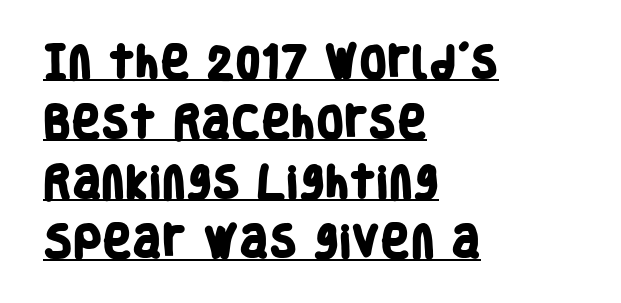
{"serif": "no", "bold": "yes", "weight": "heavy", "width": "condensed", "stroke_contrast": "low", "x_height": "large", "monospaced": "no", "underline": "yes", "align": "left", "line_spacing": "normal", "line_spacing_ratio": 1.66, "letter_spacing": "normal", "letter_spacing_em": 0.0, "glyph_px": 36}
